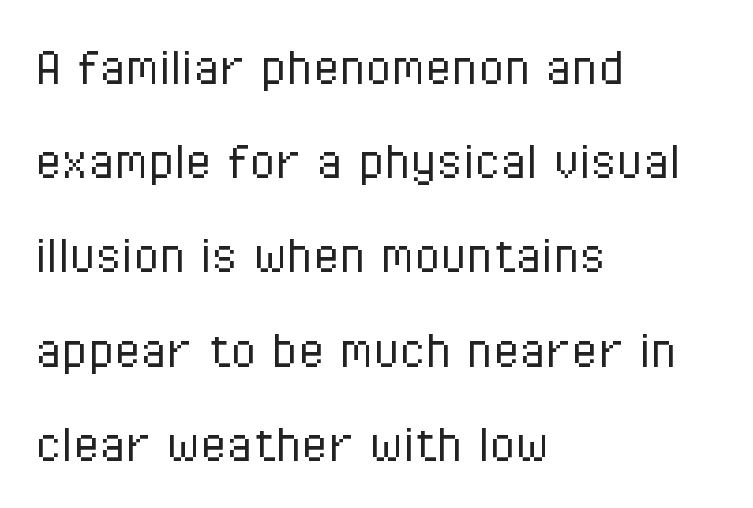
Type style note: lacks serifs. No word sits above an underline. Posture: vertical. The lines in this sample share a left origin and differ only in where they stop.
